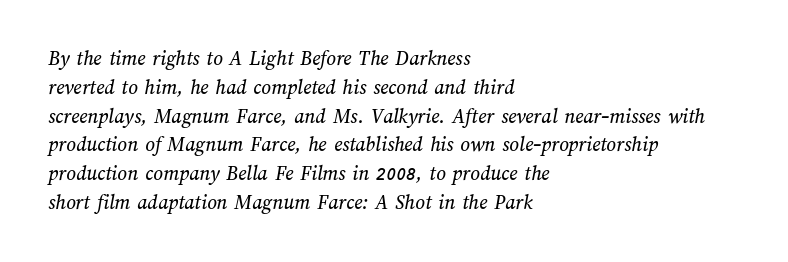
{"underline": "no", "align": "left", "line_spacing": "normal", "line_spacing_ratio": 1.37, "letter_spacing": "normal", "letter_spacing_em": 0.0, "glyph_px": 21}
